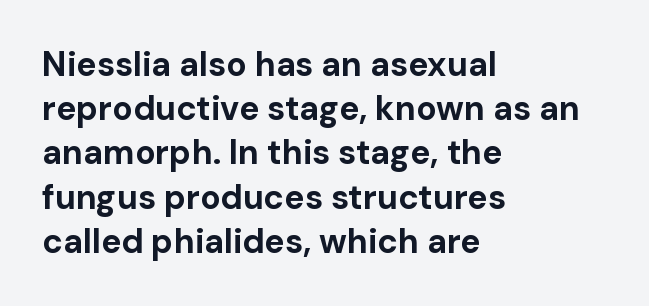
The image shows 34 px bold sans-serif type, upright; set left-aligned, normal line spacing (1.3x), normal letter spacing, not underlined; low stroke contrast and a medium x-height.
